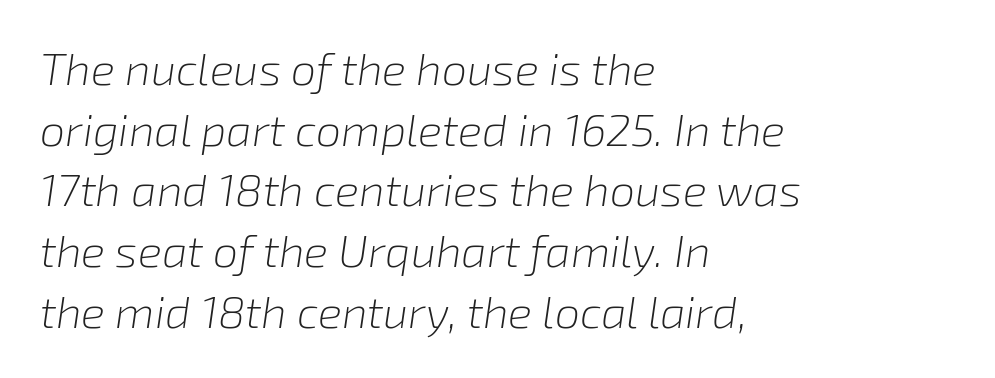
You could call the tracking neutral — neither tight nor loose. Rows of type keep a routine distance in the vertical direction. Rendered with sloped, italic letterforms. Plain, unruled lines of type. In CSS terms this would be text-align: left.
